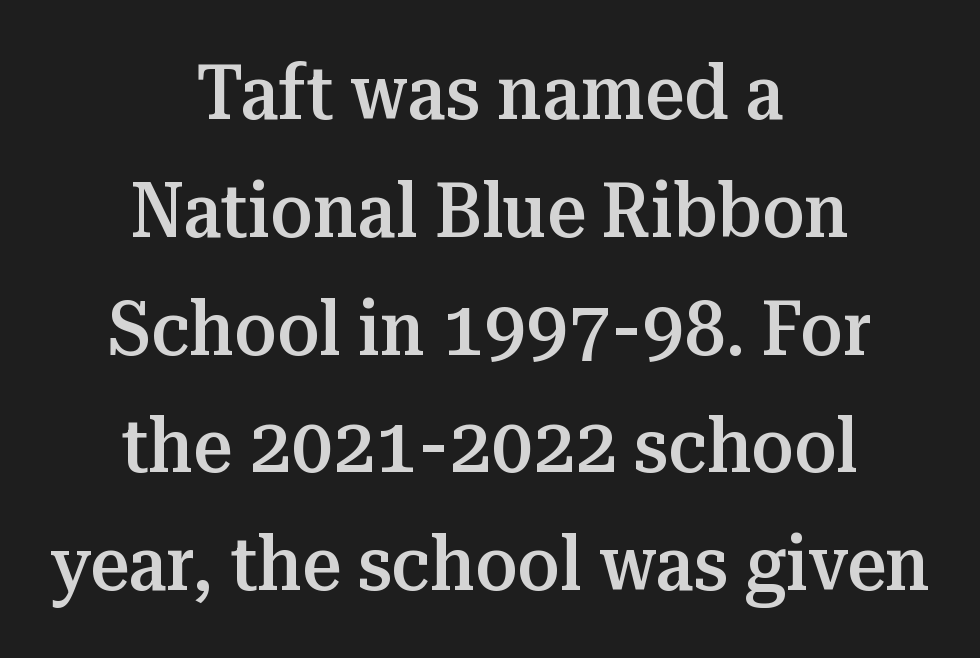
Q: Is the text bold? A: Semi-bold.
Q: Is the text italic (slanted)? A: No, it is upright.
Q: Is the typeface a serif or a sans-serif typeface? A: Serif.
Q: Is the text underlined? A: No.
Q: How is the paragraph aligned? A: Centered.
Q: Is the spacing between letters normal or unusually wide? A: Normal.
Q: Is the spacing between lines tight, normal or loose? A: Normal.
Q: Width (condensed, normal, or wide)? A: Normal.
Q: Stroke contrast? A: Medium.
Q: x-height? A: Medium.
Q: Monospaced? A: No.
